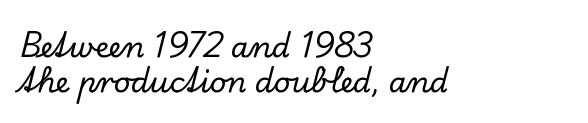
The image shows 29 px serif type; set left-aligned, line spacing 1.19x, normal letter spacing, not underlined; low stroke contrast and a small x-height.
